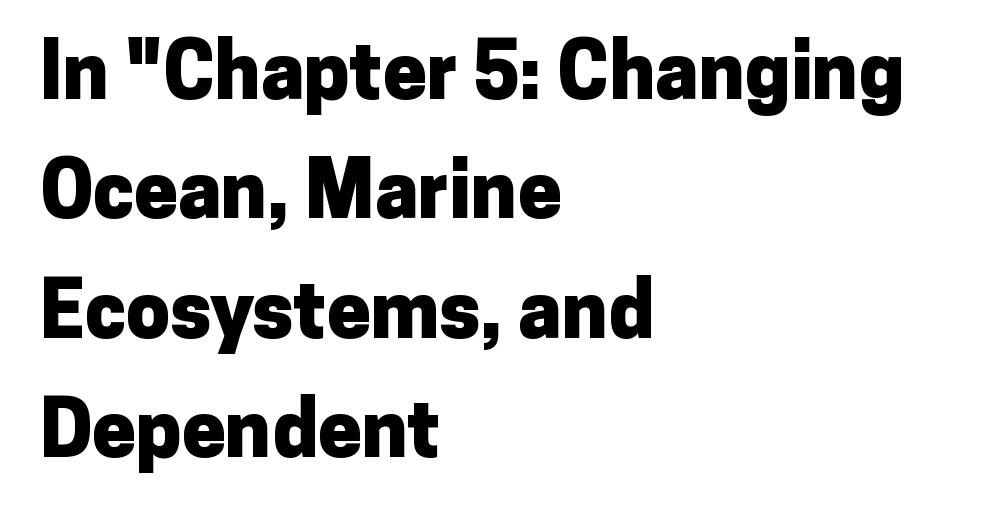
Q: Is the text bold? A: Yes.
Q: Is the text italic (slanted)? A: No, it is upright.
Q: Is the typeface a serif or a sans-serif typeface? A: Sans-serif.
Q: Is the text underlined? A: No.
Q: How is the paragraph aligned? A: Left-aligned.
Q: Is the spacing between letters normal or unusually wide? A: Normal.
Q: Is the spacing between lines tight, normal or loose? A: Normal.
Q: Width (condensed, normal, or wide)? A: Normal.
Q: Stroke contrast? A: Low.
Q: x-height? A: Medium.
Q: Monospaced? A: No.
